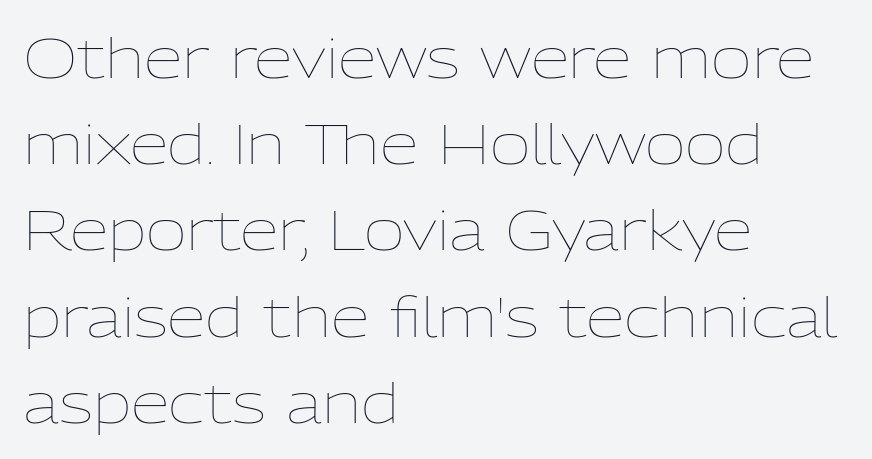
Q: Is the text bold? A: No.
Q: Is the text italic (slanted)? A: No, it is upright.
Q: Is the text underlined? A: No.
Q: How is the paragraph aligned? A: Left-aligned.
Q: Is the spacing between letters normal or unusually wide? A: Normal.
Q: Is the spacing between lines tight, normal or loose? A: Normal.
Q: Width (condensed, normal, or wide)? A: Normal.
Q: Stroke contrast? A: Low.
Q: x-height? A: Medium.
Q: Monospaced? A: No.
